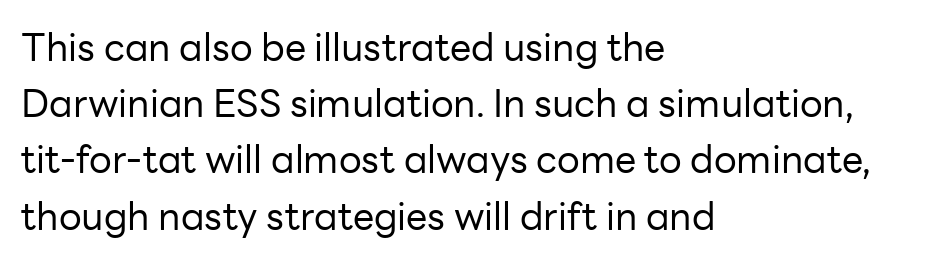
The image shows 38 px regular-weight sans-serif type, upright; set left-aligned, normal line spacing (1.48x), normal letter spacing, not underlined; low stroke contrast and a medium x-height.
